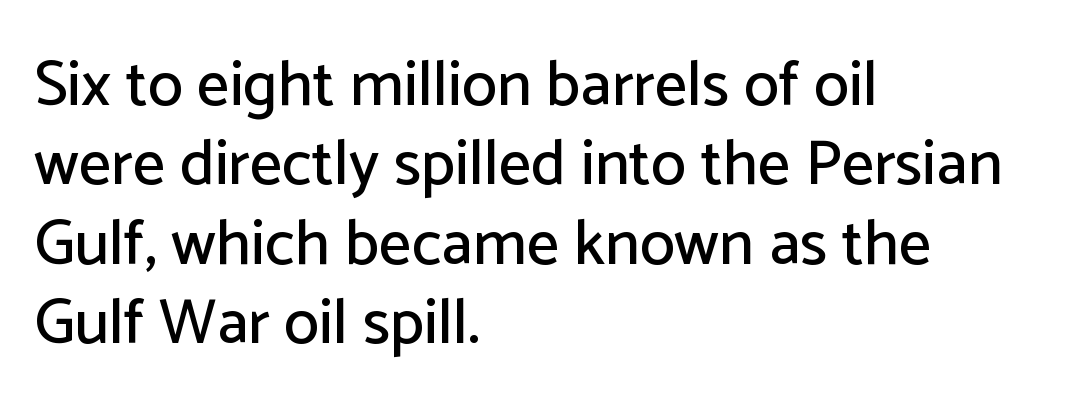
The image shows 64 px sans-serif type, upright; set left-aligned, line spacing 1.24x, normal letter spacing, not underlined; low stroke contrast and a medium x-height.
